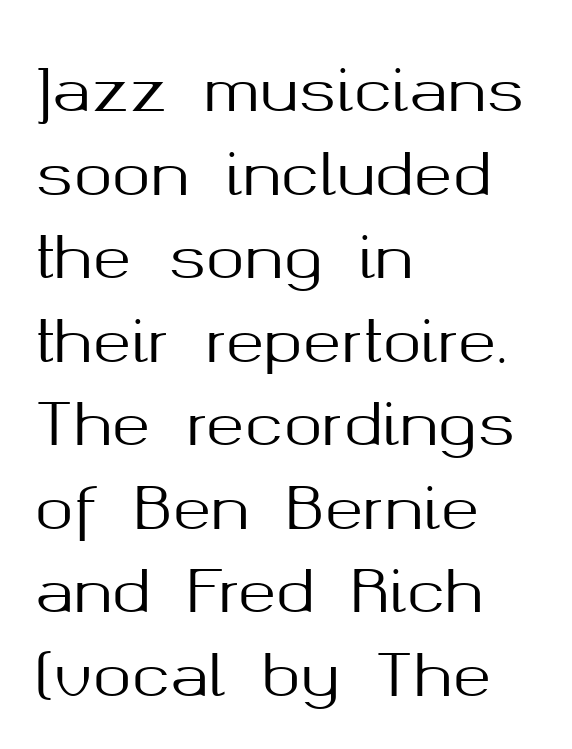
Teacher's note: observe the even left margin — that is flush-left alignment. This rendering features lettering with no underline. The font family rendered here belongs to the sans-serif group. Vertical strokes here are truly vertical. This sample has the flowing, uneven cadence of proportional lettering.
